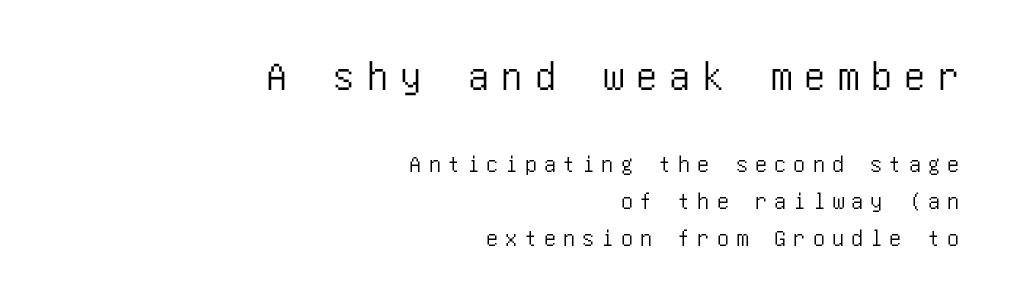
Bare-footed words on every line. How are the letters spaced? Widely, with obvious added tracking. Top chunk: large. Bottom chunk: small. Typographically, this falls in the sans-serif category.
